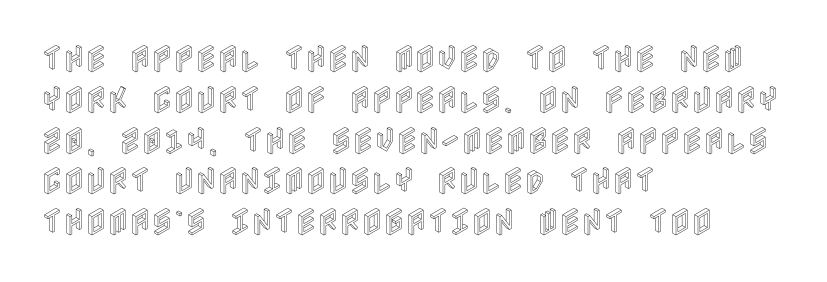
Each word holds together tightly as a unit, with standard inter-letter gaps. Line spacing here is normal. Alignment: flush left. Italic: no, the glyphs are upright roman.
